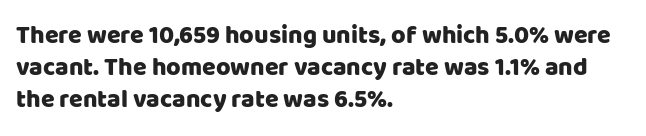
The image shows 25 px text type, upright; set left-aligned, normal line spacing (1.28x), normal letter spacing, not underlined.
